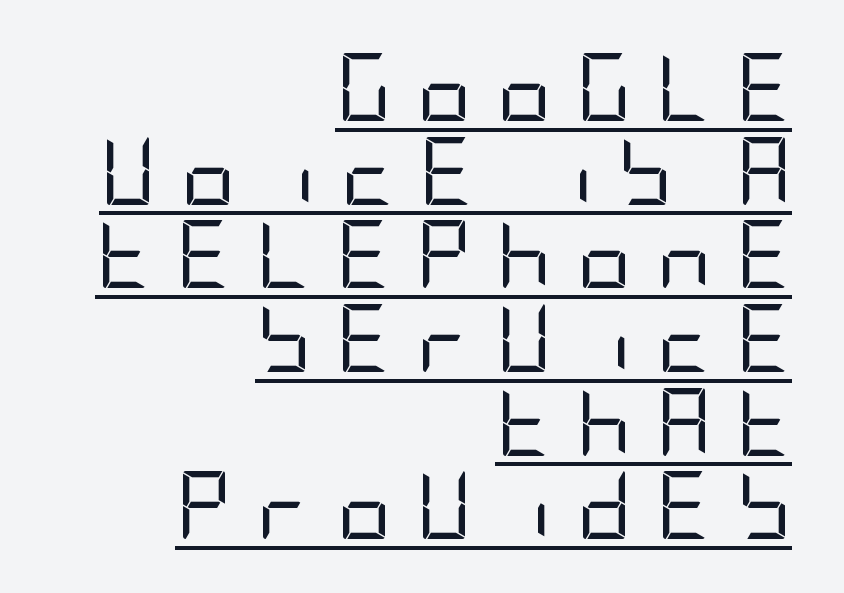
{"serif": "no", "italic": "no", "bold": "no", "weight": "regular", "width": "condensed", "stroke_contrast": "low", "x_height": "large", "underline": "yes", "align": "right", "line_spacing_ratio": 1.23, "letter_spacing": "wide", "letter_spacing_em": 0.36, "glyph_px": 68}
